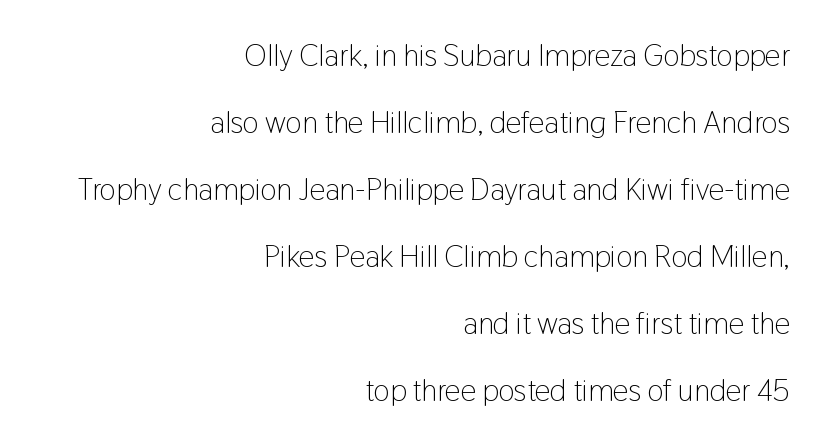
{"serif": "no", "italic": "no", "bold": "no", "weight": "light", "width": "condensed", "stroke_contrast": "low", "x_height": "medium", "monospaced": "no", "underline": "no", "align": "right", "line_spacing": "loose", "line_spacing_ratio": 2.16, "letter_spacing": "normal", "letter_spacing_em": 0.0, "glyph_px": 31}
